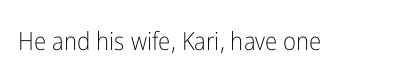
Q: Is the text bold? A: No.
Q: Is the text italic (slanted)? A: No, it is upright.
Q: Is the text underlined? A: No.
Q: Is the spacing between letters normal or unusually wide? A: Normal.
